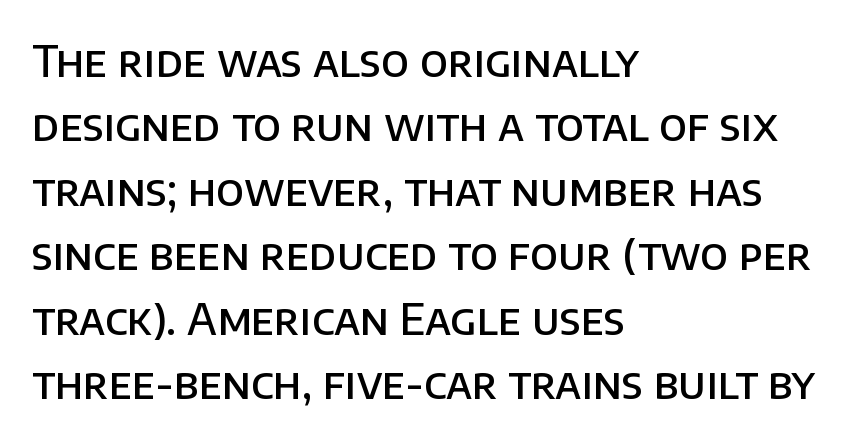
The image shows 43 px semibold sans-serif type, upright; set left-aligned, normal line spacing (1.5x), normal letter spacing, not underlined; low stroke contrast and a large x-height.
